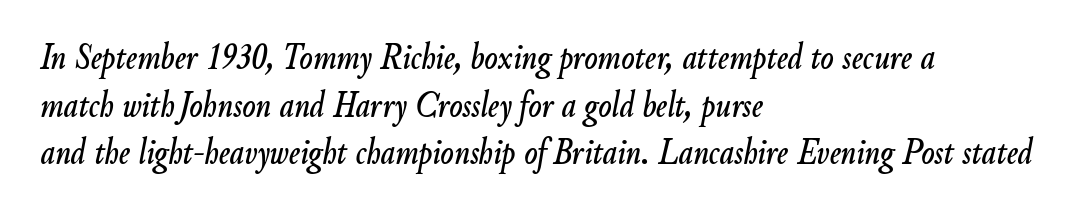
{"italic": "yes", "lean": "right", "slant_degrees": 9, "width": "condensed", "stroke_contrast": "low", "x_height": "small", "monospaced": "no", "underline": "no", "align": "left", "line_spacing_ratio": 1.22, "letter_spacing": "normal", "letter_spacing_em": 0.0, "glyph_px": 39}
